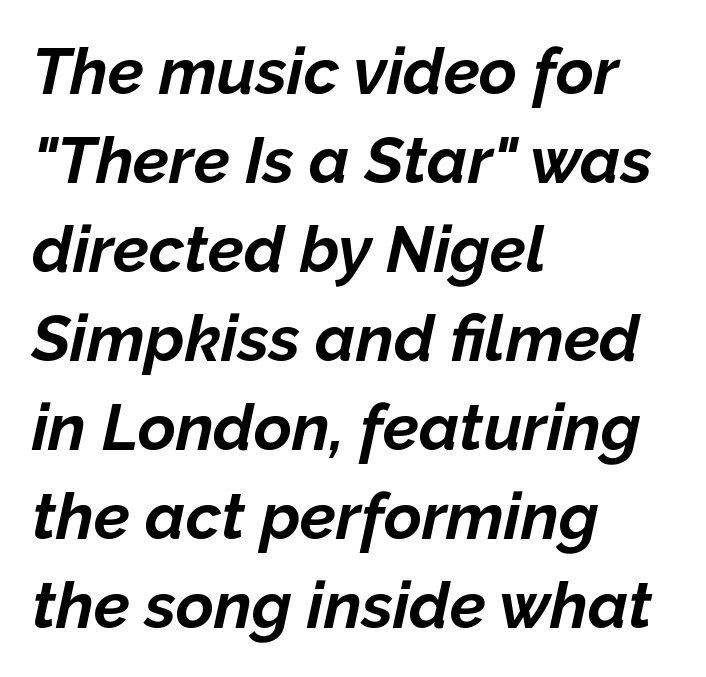
{"italic": "yes", "lean": "right", "slant_degrees": 12, "bold": "yes", "weight": "bold", "width": "normal", "stroke_contrast": "low", "x_height": "medium", "monospaced": "no", "underline": "no", "align": "left", "line_spacing": "normal", "line_spacing_ratio": 1.37, "letter_spacing": "normal", "letter_spacing_em": 0.0, "glyph_px": 65}
